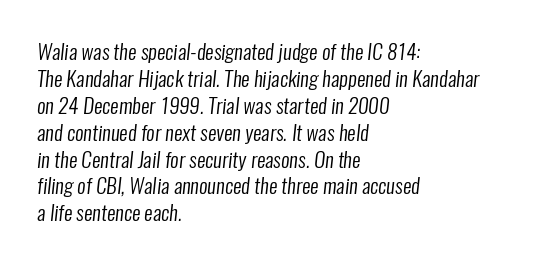
The image shows 21 px text type; set left-aligned, normal line spacing (1.28x), normal letter spacing, not underlined.
